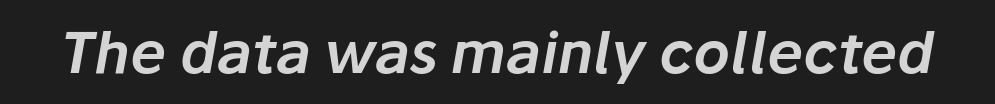
The image shows 57 px text type, italic (leaning right); set normal letter spacing, not underlined; low stroke contrast and a medium x-height.
